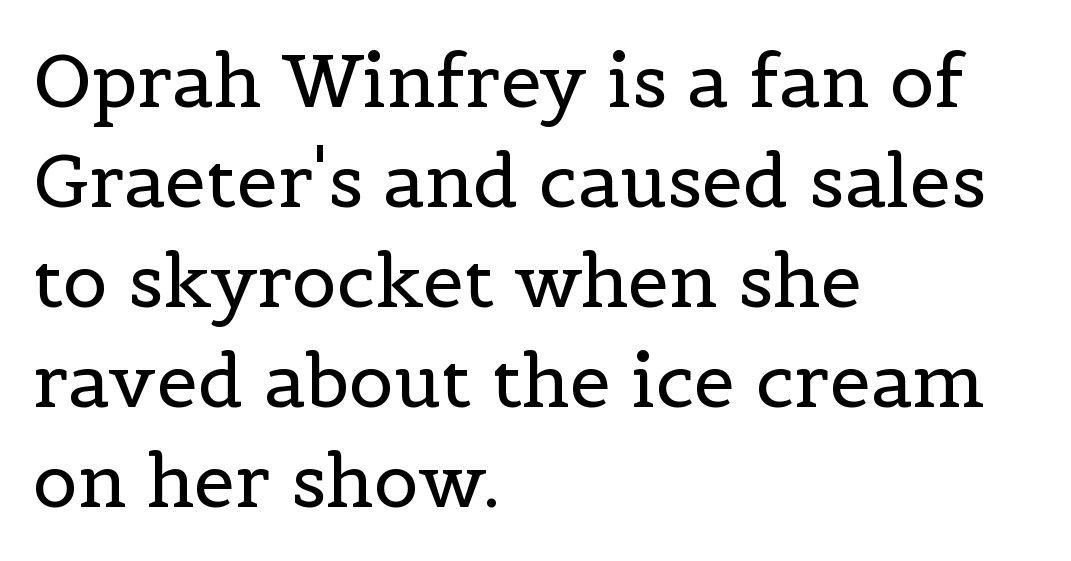
{"serif": "yes", "italic": "no", "bold": "no", "weight": "regular", "width": "normal", "x_height": "medium", "monospaced": "no", "underline": "no", "align": "left", "line_spacing": "normal", "line_spacing_ratio": 1.35, "letter_spacing": "normal", "letter_spacing_em": 0.0, "glyph_px": 74}
